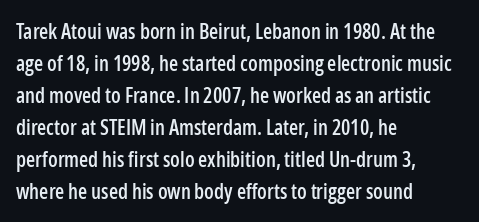
Spacing between characters is what you'd get straight out of the box. This sample is left-justified, so line endings fall wherever the words run out. Has an underline been added? It has not. Evenly set lines give the paragraph a standard silhouette. You can tell it's not italic because the verticals are truly vertical.
